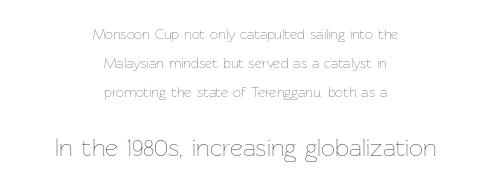
The setting favours the middle, as headings and verse often do. Bigger letters appear in the bottom chunk; the top chunk is reduced. Letters rest on an invisible, unmarked baseline. The tracking reads as untouched default to a designer's eye.
